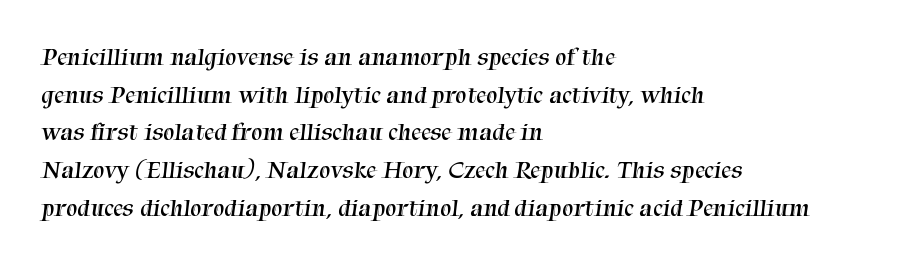
The image shows 25 px text type; set left-aligned, normal line spacing (1.51x), normal letter spacing, not underlined.
